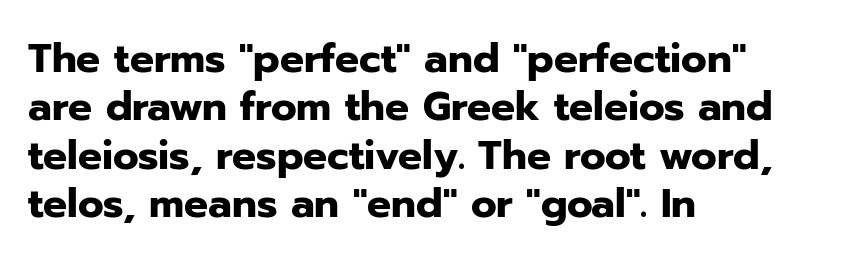
Each glyph is drawn with heavy, bold strokes. This is the regular roman posture of the typeface. Do the characters align in a grid? No, the font is proportional. The glyphs are unaccompanied by any horizontal stroke below them. Type style note: lacks serifs. Every row of glyphs begins at an identical x-position on the left.
